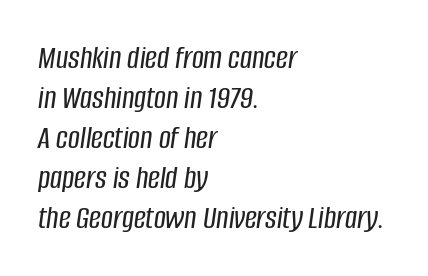
The image shows 33 px condensed type, italic (leaning right); set left-aligned, line spacing 1.21x, normal letter spacing, not underlined; low stroke contrast and a large x-height.
